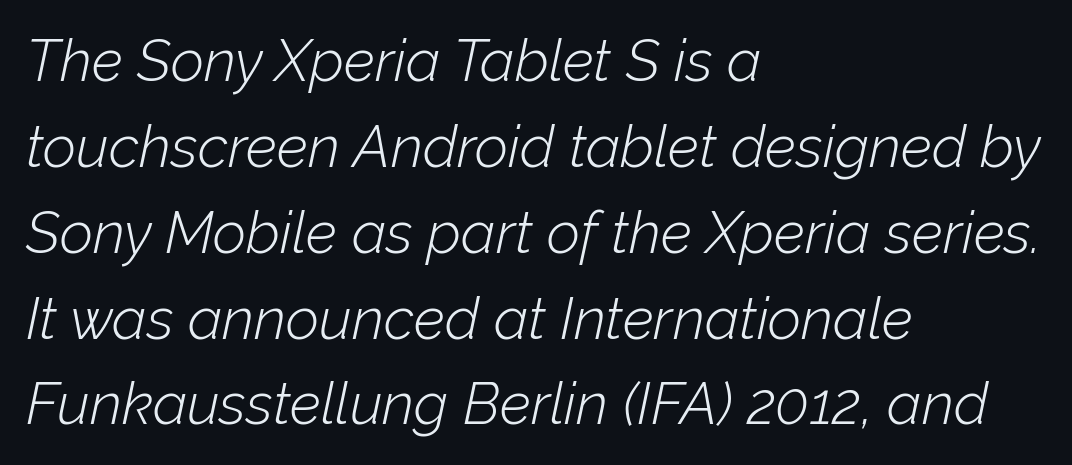
The image shows 58 px light type, italic (leaning right); set left-aligned, normal line spacing (1.48x), normal letter spacing, not underlined; low stroke contrast and a medium x-height.
